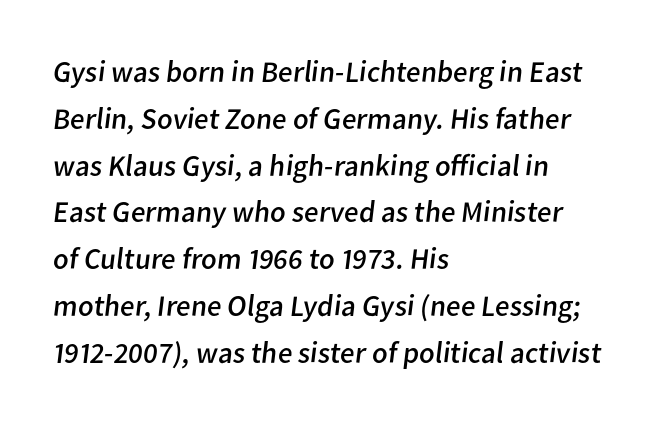
{"serif": "no", "bold": "no", "weight": "regular", "width": "normal", "stroke_contrast": "low", "x_height": "medium", "monospaced": "no", "underline": "no", "align": "left", "line_spacing": "normal", "line_spacing_ratio": 1.56, "letter_spacing": "normal", "letter_spacing_em": 0.0, "glyph_px": 30}
